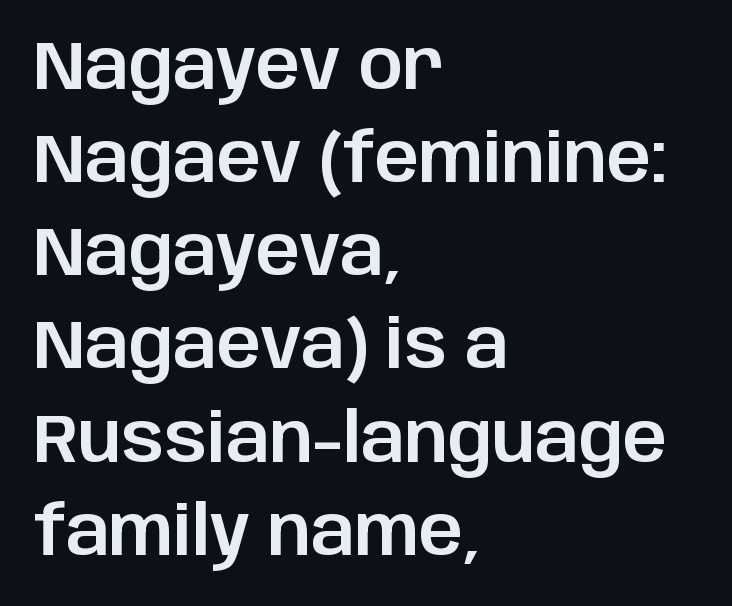
{"serif": "no", "italic": "no", "width": "normal", "stroke_contrast": "low", "x_height": "large", "monospaced": "no", "underline": "no", "align": "left", "line_spacing": "normal", "line_spacing_ratio": 1.35, "letter_spacing": "normal", "letter_spacing_em": 0.0, "glyph_px": 69}
